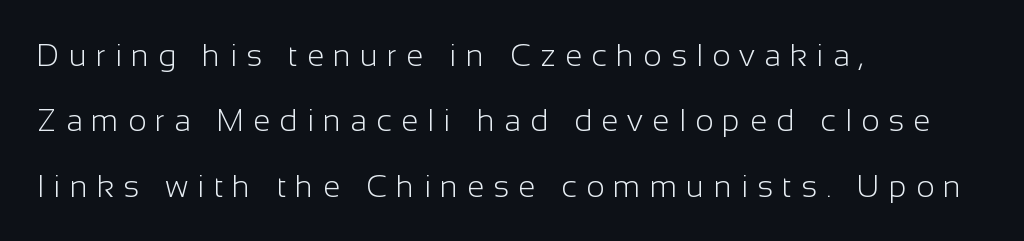
The image shows 31 px light sans-serif type, upright; set left-aligned, loose line spacing (2.11x), unusually wide letter spacing (+0.3 em), not underlined; low stroke contrast and a medium x-height.
